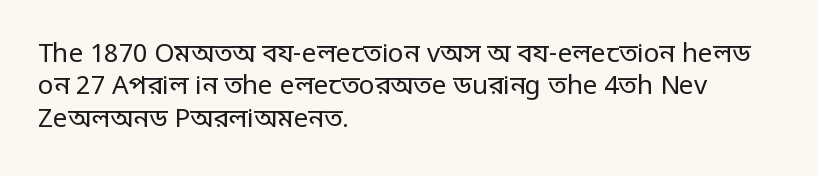
{"italic": "no", "bold": "no", "underline": "no", "align": "left", "line_spacing": "normal", "line_spacing_ratio": 1.25, "letter_spacing": "normal", "letter_spacing_em": 0.0, "glyph_px": 26}
